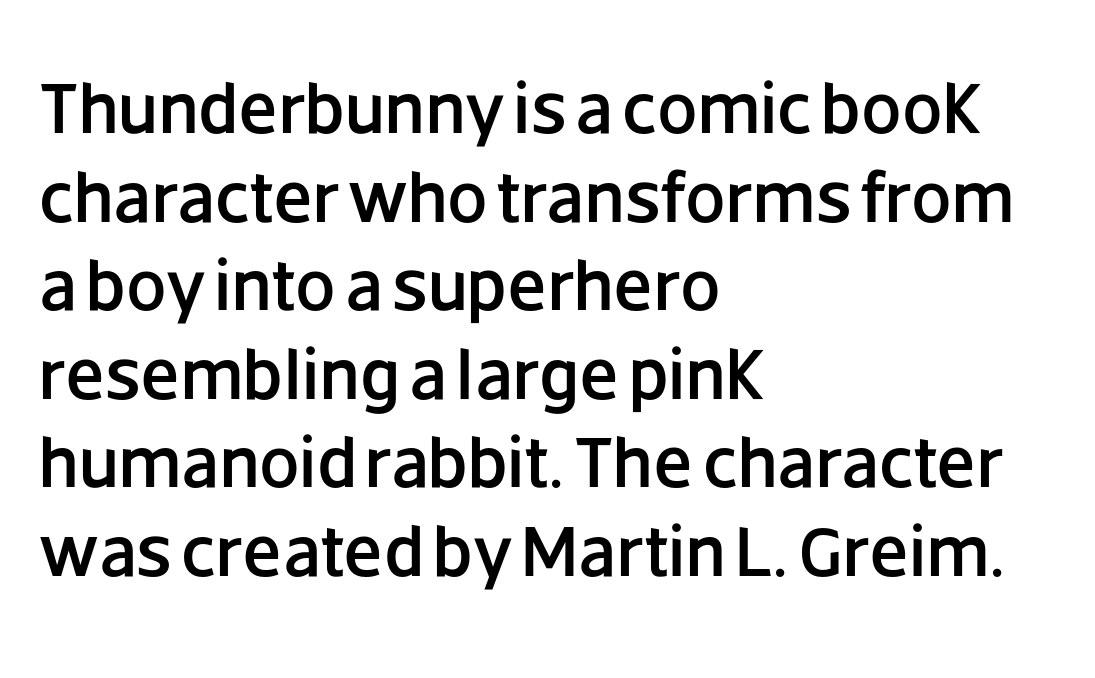
The letters stand straight up with perfectly vertical stems. Letters rest on an invisible, unmarked baseline. This is sans-serif lettering, the kind often seen on screens and signage. Line beginnings align vertically; line endings do not. Nothing unusual about the tracking: characters are spaced as the font intends. A typesetter would call this proportional, since set widths differ per character.
